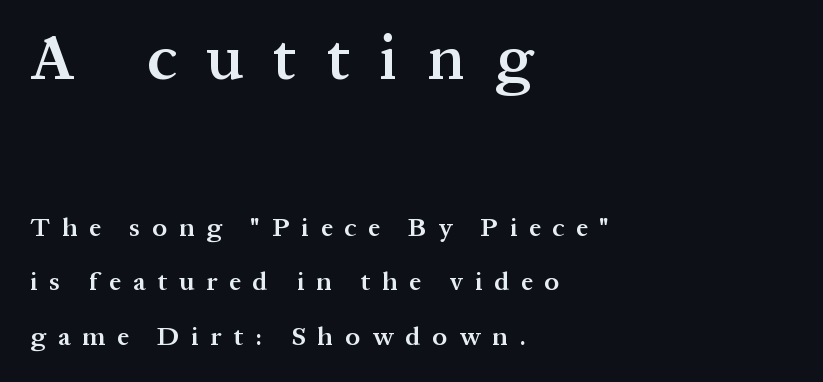
{"serif": "yes", "italic": "no", "bold": "semi", "weight": "semibold", "width": "normal", "stroke_contrast": "medium", "x_height": "medium", "monospaced": "no", "underline": "no", "align": "left", "line_spacing": "loose", "line_spacing_ratio": 2.1, "letter_spacing": "wide", "letter_spacing_em": 0.46, "larger_block": "first", "size_ratio": 2.46, "glyph_px": 64}
